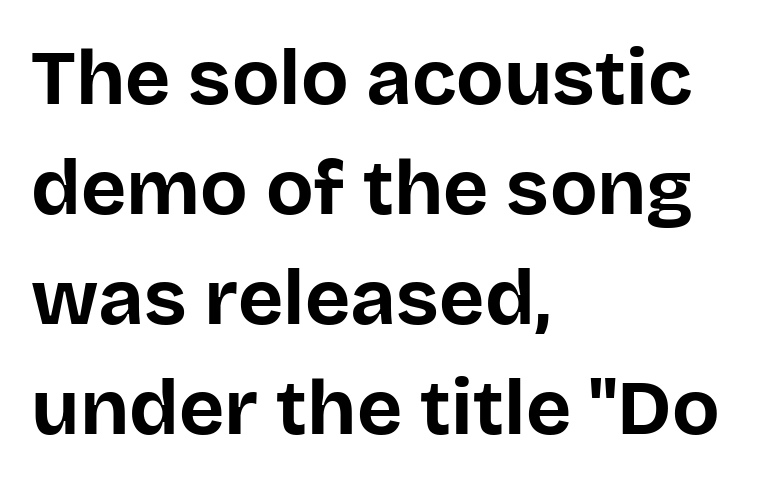
{"serif": "no", "italic": "no", "bold": "yes", "weight": "bold", "width": "normal", "stroke_contrast": "low", "x_height": "large", "monospaced": "no", "underline": "no", "align": "left", "line_spacing": "normal", "line_spacing_ratio": 1.41, "letter_spacing": "normal", "letter_spacing_em": 0.0, "glyph_px": 78}
